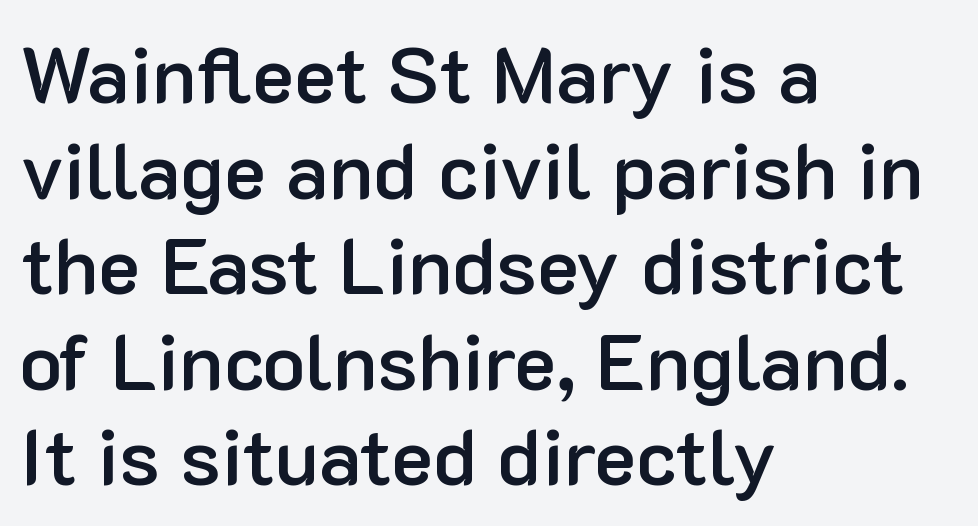
Q: Is the text bold? A: Semi-bold.
Q: Is the text italic (slanted)? A: No, it is upright.
Q: Is the typeface a serif or a sans-serif typeface? A: Sans-serif.
Q: Is the text underlined? A: No.
Q: How is the paragraph aligned? A: Left-aligned.
Q: Is the spacing between letters normal or unusually wide? A: Normal.
Q: Width (condensed, normal, or wide)? A: Normal.
Q: Stroke contrast? A: Low.
Q: x-height? A: Medium.
Q: Monospaced? A: No.
